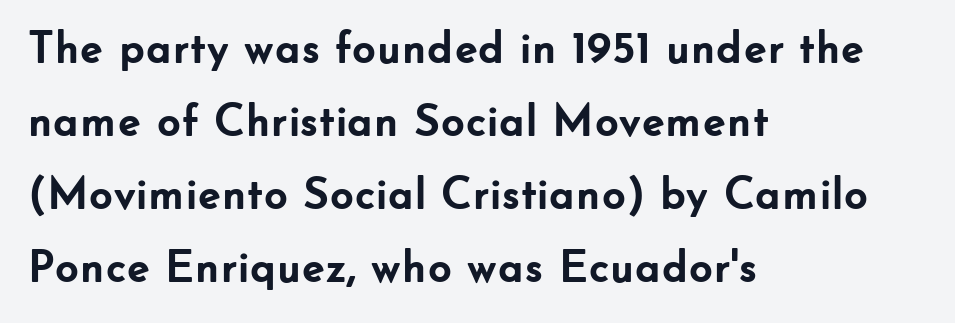
These lines are rendered in a variable-pitch font. Horizontal bands of white between lines are of average thickness. The paragraph has a hard left edge and a soft right edge. Type style note: lacks serifs.
